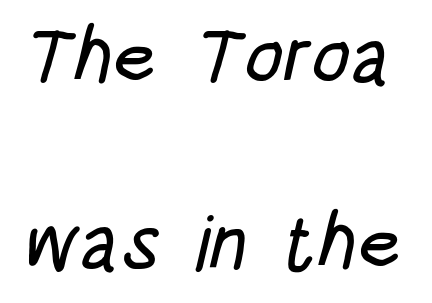
The image shows 77 px condensed sans-serif type; set loose line spacing (2.42x), normal letter spacing, not underlined; low stroke contrast and a large x-height.
